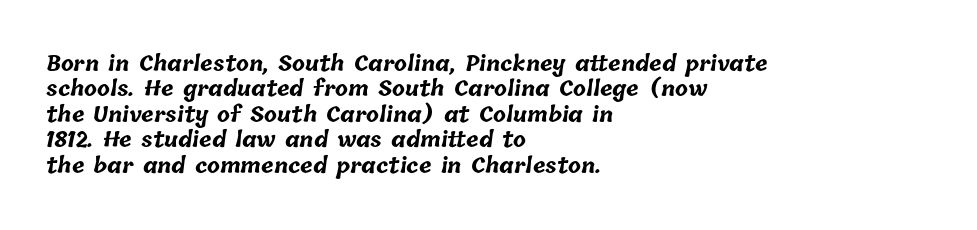
{"bold": "yes", "underline": "no", "align": "left", "line_spacing_ratio": 1.21, "letter_spacing": "normal", "letter_spacing_em": 0.0, "glyph_px": 21}
